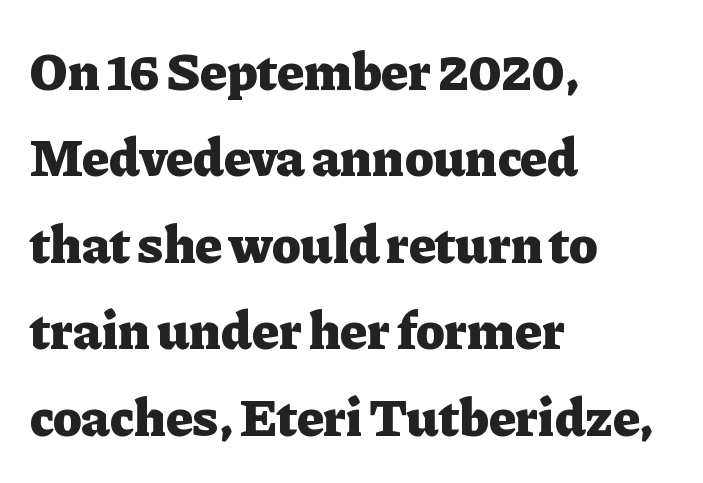
Nobody drew a line under any word here. A roman cut, with each character standing at attention. Regarding serifs, this sample has them. Do the characters align in a grid? No, the font is proportional.
